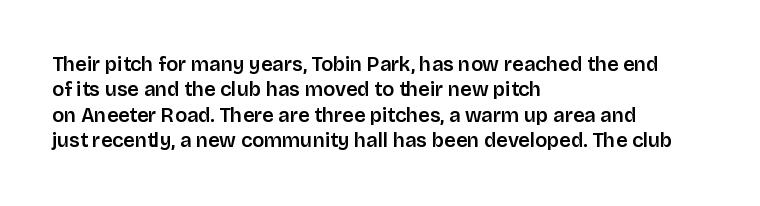
The image shows 20 px text type, upright; set left-aligned, normal line spacing (1.27x), normal letter spacing, not underlined.
